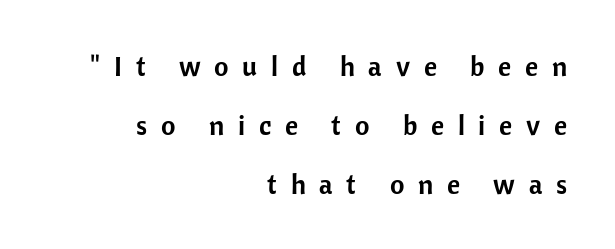
These lines are composed in type without serifs. Nope, not italic — everything's standing straight. Each letter keeps its own natural width here, so spacing adapts to shape. In terms of letterspacing, this is a distinctly airy, spread setting.
